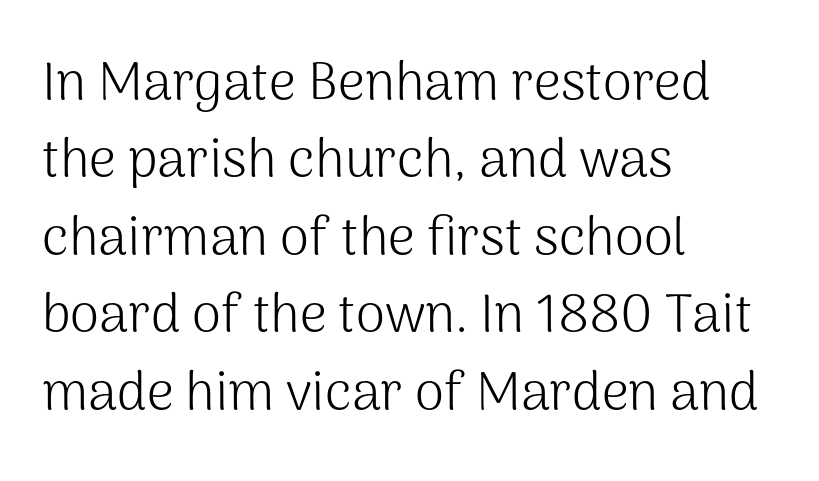
Q: Is the text bold? A: No.
Q: Is the text italic (slanted)? A: No, it is upright.
Q: Is the typeface a serif or a sans-serif typeface? A: Sans-serif.
Q: Is the text underlined? A: No.
Q: How is the paragraph aligned? A: Left-aligned.
Q: Is the spacing between letters normal or unusually wide? A: Normal.
Q: Is the spacing between lines tight, normal or loose? A: Normal.
Q: Width (condensed, normal, or wide)? A: Normal.
Q: Stroke contrast? A: Medium.
Q: x-height? A: Medium.
Q: Monospaced? A: No.
